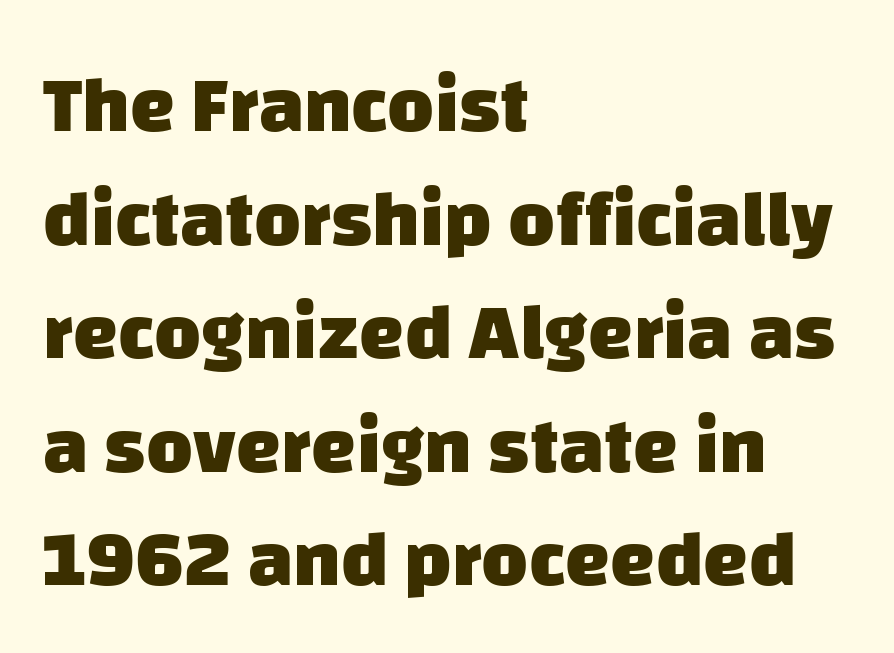
The image shows 80 px heavy sans-serif type; set left-aligned, normal line spacing (1.42x), normal letter spacing, not underlined; low stroke contrast and a large x-height.
